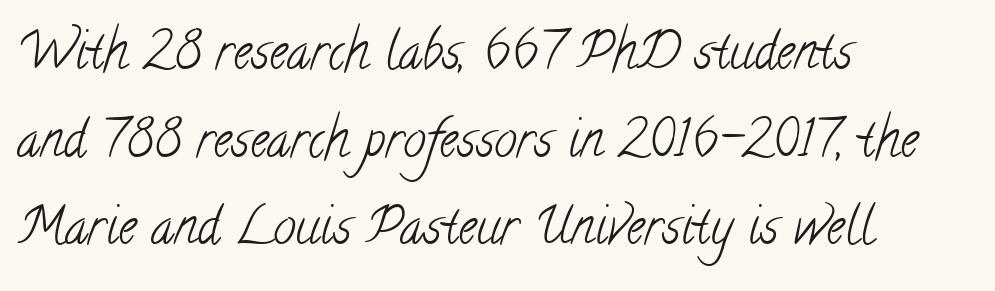
{"serif": "yes", "bold": "no", "weight": "light", "width": "condensed", "stroke_contrast": "low", "x_height": "small", "monospaced": "no", "underline": "no", "align": "left", "line_spacing_ratio": 1.72, "letter_spacing": "normal", "letter_spacing_em": 0.0, "glyph_px": 51}
